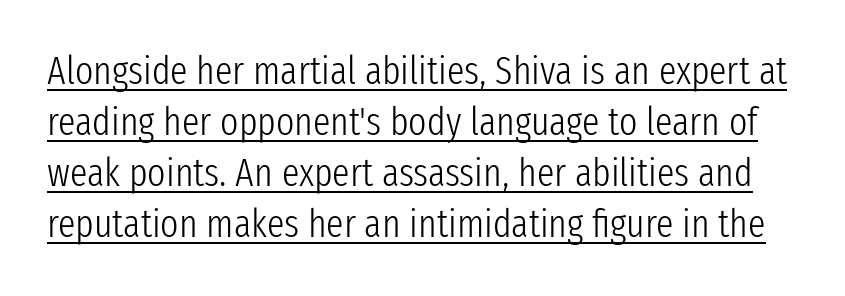
Q: Is the text bold? A: No.
Q: Is the text italic (slanted)? A: No, it is upright.
Q: Is the typeface a serif or a sans-serif typeface? A: Sans-serif.
Q: Is the text underlined? A: Yes.
Q: Is the spacing between letters normal or unusually wide? A: Normal.
Q: Is the spacing between lines tight, normal or loose? A: Normal.
Q: Width (condensed, normal, or wide)? A: Condensed.
Q: Stroke contrast? A: Low.
Q: x-height? A: Medium.
Q: Monospaced? A: No.
